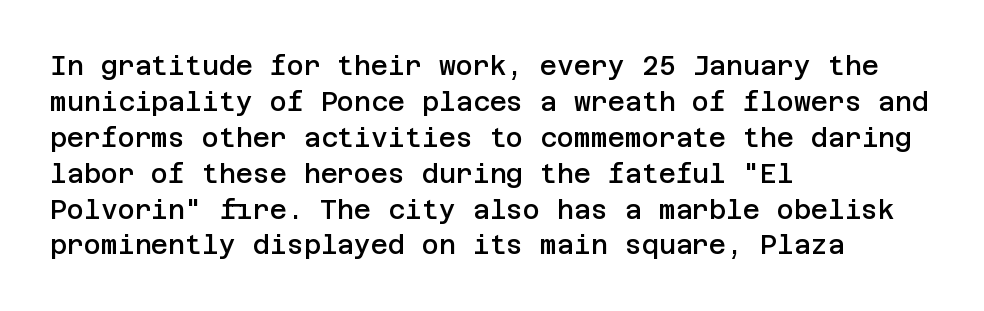
Q: Is the text bold? A: Semi-bold.
Q: Is the text italic (slanted)? A: No, it is upright.
Q: Is the text underlined? A: No.
Q: How is the paragraph aligned? A: Left-aligned.
Q: Is the spacing between letters normal or unusually wide? A: Normal.
Q: Is the spacing between lines tight, normal or loose? A: Normal.
